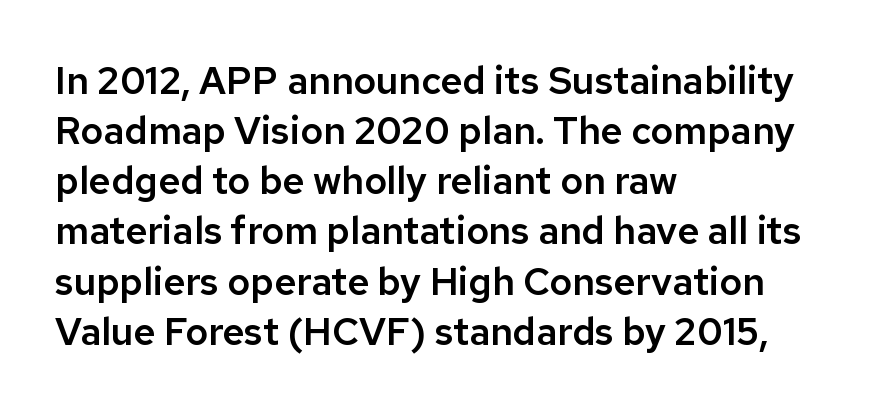
Q: Is the text italic (slanted)? A: No, it is upright.
Q: Is the typeface a serif or a sans-serif typeface? A: Sans-serif.
Q: Is the text underlined? A: No.
Q: How is the paragraph aligned? A: Left-aligned.
Q: Is the spacing between letters normal or unusually wide? A: Normal.
Q: Is the spacing between lines tight, normal or loose? A: Normal.
Q: Width (condensed, normal, or wide)? A: Normal.
Q: Stroke contrast? A: Low.
Q: x-height? A: Medium.
Q: Monospaced? A: No.
